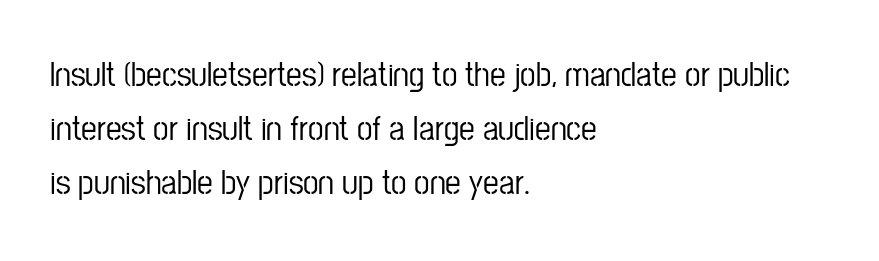
Q: Is the text italic (slanted)? A: No, it is upright.
Q: Is the typeface a serif or a sans-serif typeface? A: Sans-serif.
Q: Is the text underlined? A: No.
Q: How is the paragraph aligned? A: Left-aligned.
Q: Is the spacing between letters normal or unusually wide? A: Normal.
Q: Is the spacing between lines tight, normal or loose? A: Normal.
Q: Width (condensed, normal, or wide)? A: Condensed.
Q: Stroke contrast? A: Low.
Q: x-height? A: Medium.
Q: Monospaced? A: No.
